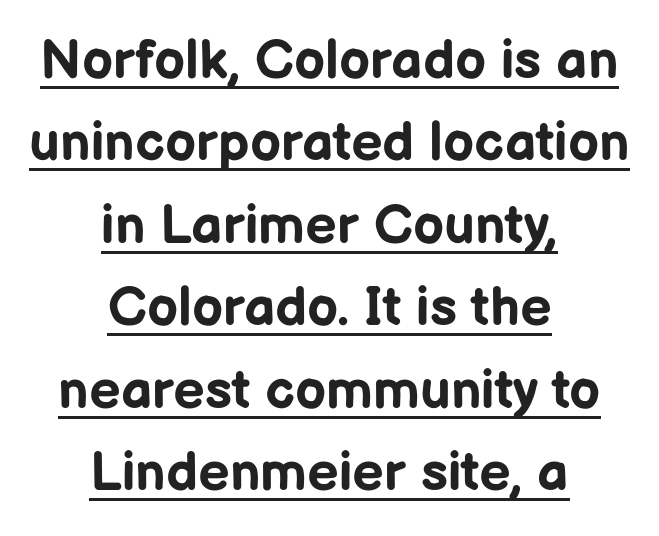
Q: Is the text bold? A: Yes.
Q: Is the text italic (slanted)? A: No, it is upright.
Q: Is the typeface a serif or a sans-serif typeface? A: Sans-serif.
Q: Is the text underlined? A: Yes.
Q: How is the paragraph aligned? A: Centered.
Q: Is the spacing between letters normal or unusually wide? A: Normal.
Q: Is the spacing between lines tight, normal or loose? A: Normal.
Q: Width (condensed, normal, or wide)? A: Normal.
Q: Stroke contrast? A: Low.
Q: x-height? A: Medium.
Q: Monospaced? A: No.
